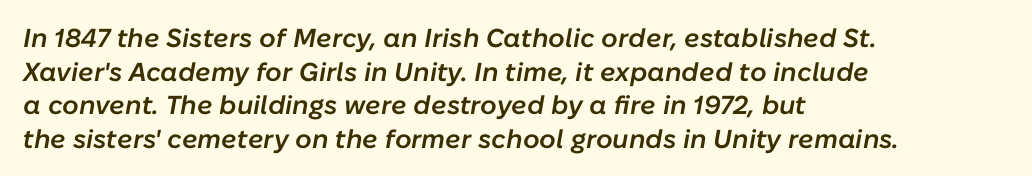
Nobody drew a line under any word here. On the weight axis this lands at semibold, roughly 600. Every row of glyphs begins at an identical x-position on the left. A typesetter would mark this as italic. Compared with typical body copy, the letter spacing here is the same. Quick note: interline space is typical.
